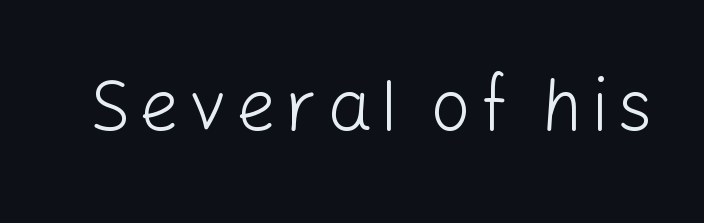
Q: Is the text bold? A: No.
Q: Is the text italic (slanted)? A: No, it is upright.
Q: Is the typeface a serif or a sans-serif typeface? A: Sans-serif.
Q: Is the text underlined? A: No.
Q: Width (condensed, normal, or wide)? A: Normal.
Q: Stroke contrast? A: Low.
Q: x-height? A: Medium.
Q: Monospaced? A: No.
